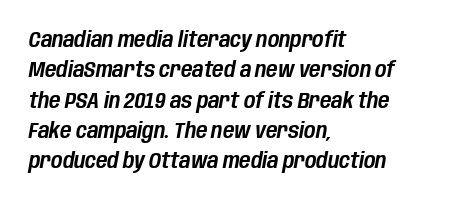
The foot of each line stays bare and open. What stands out about the letter spacing? Nothing — it is the standard amount. The rendering uses a moderate line-height, typical for paragraphs. Line beginnings align vertically; line endings do not.
